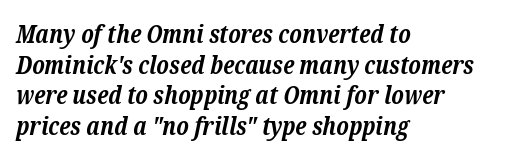
Q: Is the text bold? A: Yes.
Q: Is the text italic (slanted)? A: Yes, it leans right by about 12 degrees.
Q: Is the text underlined? A: No.
Q: How is the paragraph aligned? A: Left-aligned.
Q: Is the spacing between letters normal or unusually wide? A: Normal.
